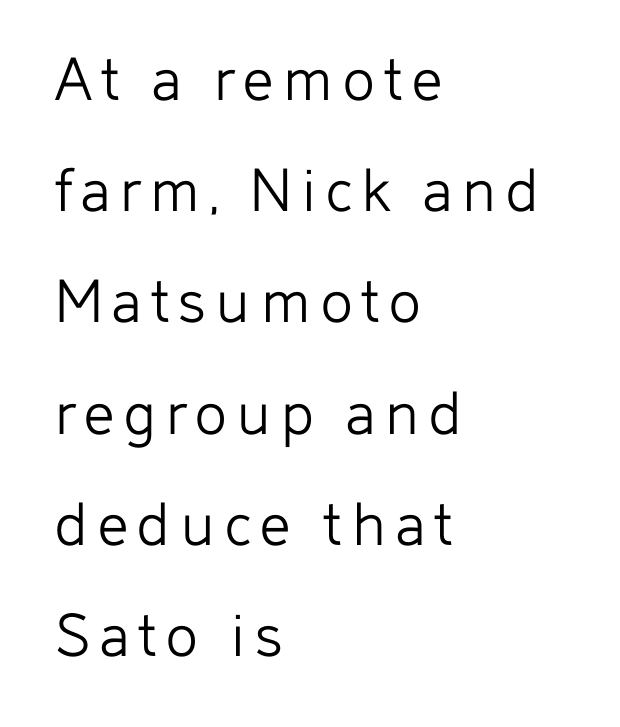
Q: Is the text bold? A: No.
Q: Is the text italic (slanted)? A: No, it is upright.
Q: Is the typeface a serif or a sans-serif typeface? A: Sans-serif.
Q: Is the text underlined? A: No.
Q: How is the paragraph aligned? A: Left-aligned.
Q: Is the spacing between lines tight, normal or loose? A: Normal.
Q: Width (condensed, normal, or wide)? A: Normal.
Q: Stroke contrast? A: Low.
Q: x-height? A: Medium.
Q: Monospaced? A: No.
